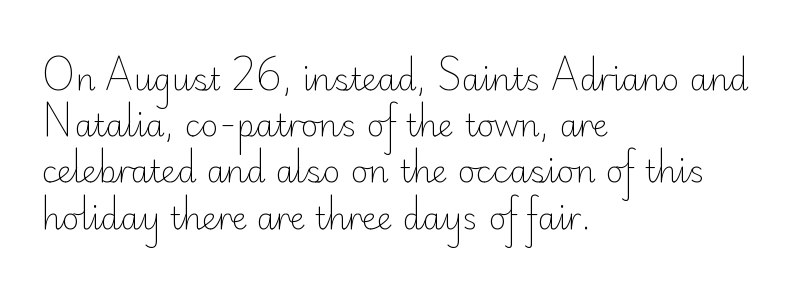
{"serif": "no", "italic": "no", "bold": "no", "weight": "light", "width": "normal", "stroke_contrast": "low", "x_height": "small", "monospaced": "no", "underline": "no", "align": "left", "line_spacing": "normal", "line_spacing_ratio": 1.49, "letter_spacing": "normal", "letter_spacing_em": 0.0, "glyph_px": 31}
